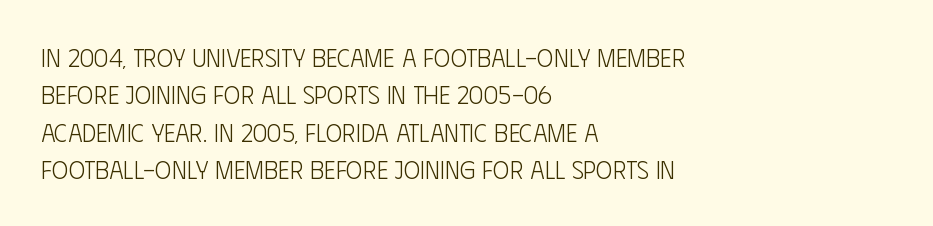
The image shows 25 px text type, upright; set left-aligned, normal line spacing (1.5x), normal letter spacing, not underlined.
